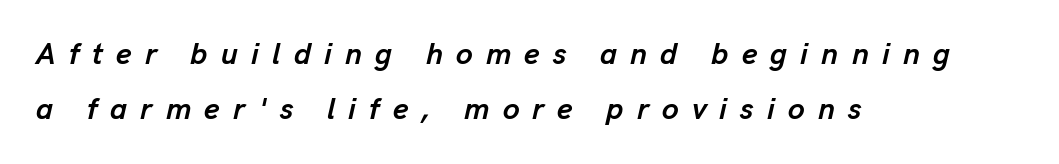
Words appear elongated and porous because spacing is wide. Each glyph is drawn with heavy, bold strokes. This sample has the flowing, uneven cadence of proportional lettering. The lines are quadded left. The text carries the slant typical of an italic or oblique font. Plain, unruled lines of type.
